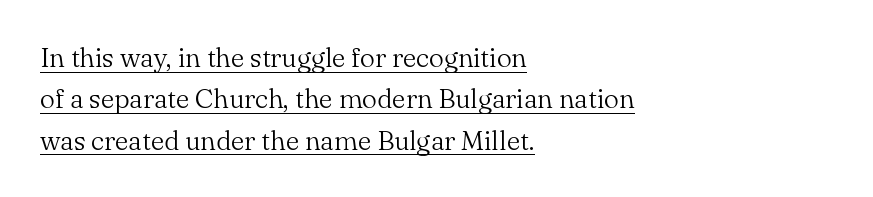
{"italic": "no", "bold": "no", "underline": "yes", "align": "left", "line_spacing": "normal", "line_spacing_ratio": 1.53, "letter_spacing": "normal", "letter_spacing_em": 0.0, "glyph_px": 27}
